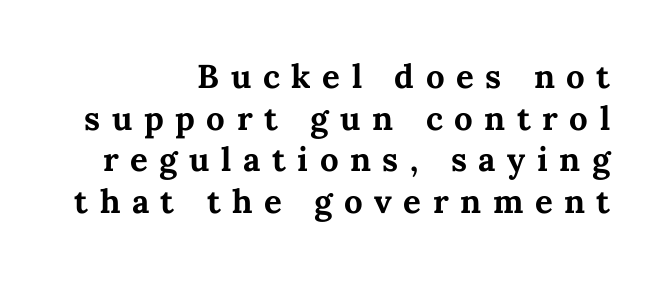
Q: Is the text bold? A: Yes.
Q: Is the text italic (slanted)? A: No, it is upright.
Q: Is the text underlined? A: No.
Q: How is the paragraph aligned? A: Right-aligned.
Q: Is the spacing between letters normal or unusually wide? A: Unusually wide.
Q: Is the spacing between lines tight, normal or loose? A: Normal.
Q: Width (condensed, normal, or wide)? A: Normal.
Q: Stroke contrast? A: Medium.
Q: x-height? A: Medium.
Q: Monospaced? A: No.
